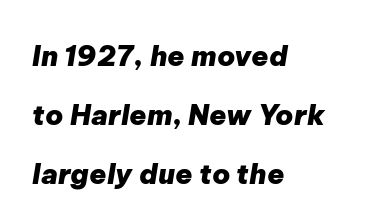
Varying glyph widths throughout — classic text-font behaviour. You'd pick this weight for a headline — it's a proper bold. Nobody drew a line under any word here. The letters are slanted; this is an italic face. A great deal of white space separates one row of letters from the next. Between one letter and the next there's only the usual sliver of space.
